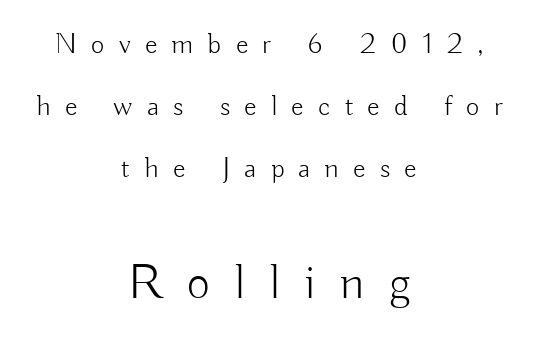
The image shows 50 px light sans-serif type, upright; set centered, loose line spacing (2.14x), unusually wide letter spacing (+0.49 em), not underlined; the second (bottom) block is 1.72x larger; low stroke contrast and a small x-height.
